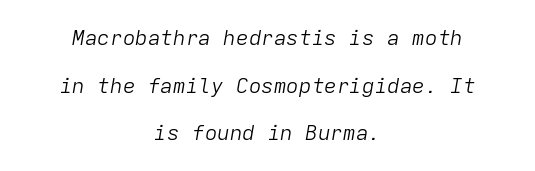
Weight: regular or lighter. Observe the lean: these are italic letterforms. The string is rendered with underlining switched off. The whitespace from short lines is split evenly between both sides. Observe the ordinary spacing: letters are neighbours, not strangers. Leading: increased.
